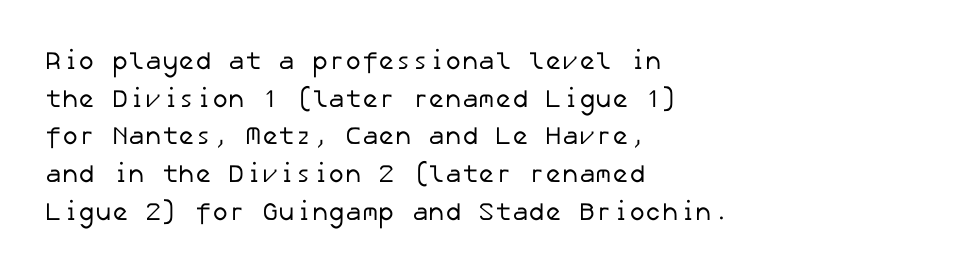
Caption: face not bold, strokes unweighted. Leftover space on each line is placed entirely after the last word. Nobody touched the tracking dial on this one. The leading is moderate, giving the passage an even texture.
